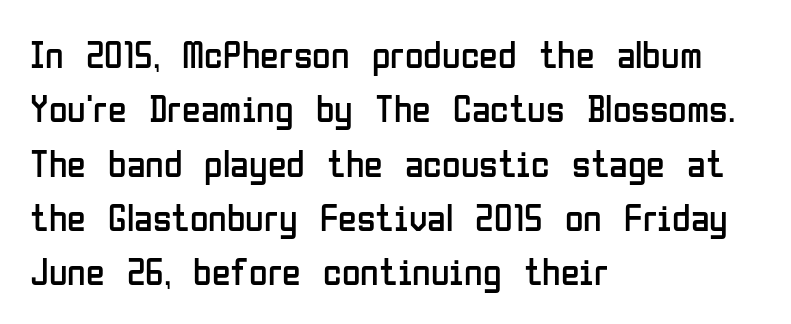
{"serif": "no", "italic": "no", "bold": "no", "weight": "regular", "width": "condensed", "stroke_contrast": "low", "x_height": "medium", "monospaced": "no", "underline": "no", "align": "left", "line_spacing": "normal", "line_spacing_ratio": 1.43, "letter_spacing": "normal", "letter_spacing_em": 0.0, "glyph_px": 38}
